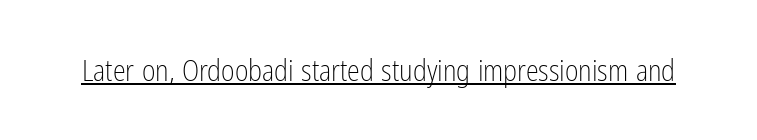
Q: Is the text bold? A: No.
Q: Is the text italic (slanted)? A: No, it is upright.
Q: Is the typeface a serif or a sans-serif typeface? A: Sans-serif.
Q: Is the text underlined? A: Yes.
Q: Is the spacing between letters normal or unusually wide? A: Normal.
Q: Width (condensed, normal, or wide)? A: Condensed.
Q: Stroke contrast? A: Low.
Q: x-height? A: Medium.
Q: Monospaced? A: No.
